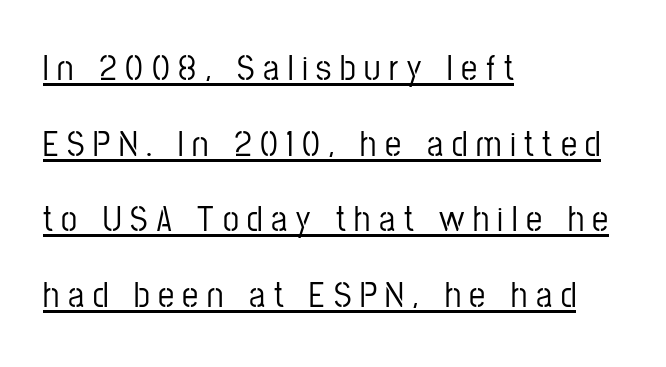
Q: Is the text italic (slanted)? A: No, it is upright.
Q: Is the typeface a serif or a sans-serif typeface? A: Sans-serif.
Q: Is the text underlined? A: Yes.
Q: How is the paragraph aligned? A: Left-aligned.
Q: Is the spacing between letters normal or unusually wide? A: Unusually wide.
Q: Is the spacing between lines tight, normal or loose? A: Loose.
Q: Width (condensed, normal, or wide)? A: Condensed.
Q: Stroke contrast? A: Low.
Q: x-height? A: Medium.
Q: Monospaced? A: No.
